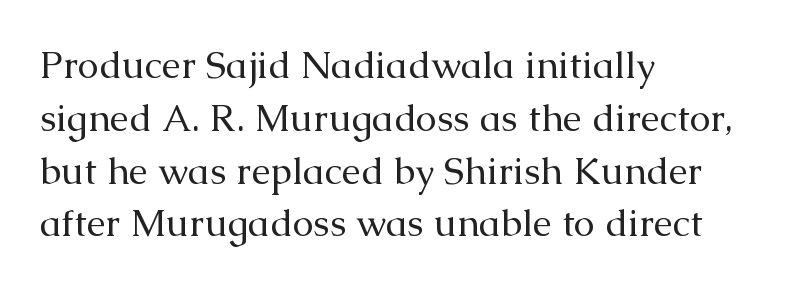
Q: Is the text bold? A: No.
Q: Is the text italic (slanted)? A: No, it is upright.
Q: Is the typeface a serif or a sans-serif typeface? A: Serif.
Q: Is the text underlined? A: No.
Q: How is the paragraph aligned? A: Left-aligned.
Q: Is the spacing between letters normal or unusually wide? A: Normal.
Q: Is the spacing between lines tight, normal or loose? A: Normal.
Q: Width (condensed, normal, or wide)? A: Normal.
Q: Stroke contrast? A: Medium.
Q: x-height? A: Medium.
Q: Monospaced? A: No.
